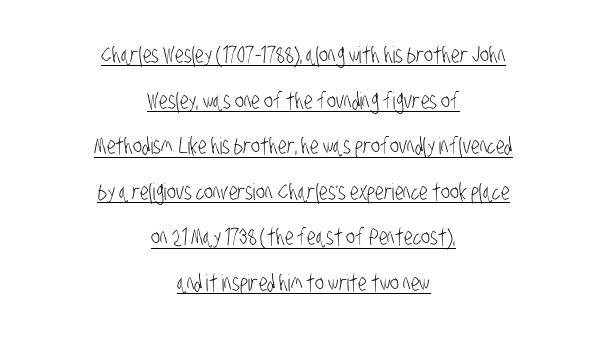
The image shows 23 px text type; set centered, loose line spacing (1.98x), normal letter spacing, underlined.
